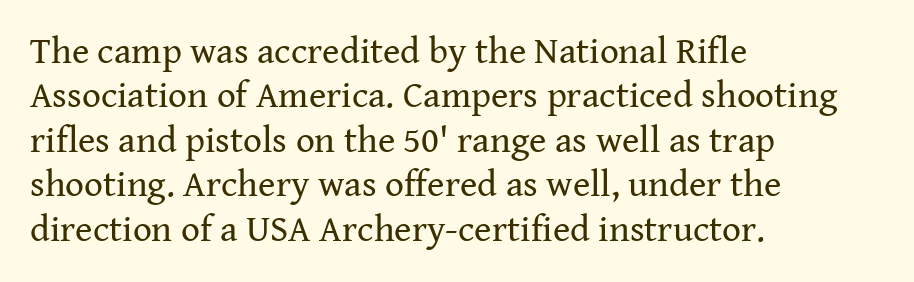
Q: Is the text bold? A: No.
Q: Is the text italic (slanted)? A: No, it is upright.
Q: Is the typeface a serif or a sans-serif typeface? A: Serif.
Q: Is the text underlined? A: No.
Q: How is the paragraph aligned? A: Left-aligned.
Q: Is the spacing between letters normal or unusually wide? A: Normal.
Q: Width (condensed, normal, or wide)? A: Normal.
Q: Stroke contrast? A: Medium.
Q: x-height? A: Medium.
Q: Monospaced? A: No.
